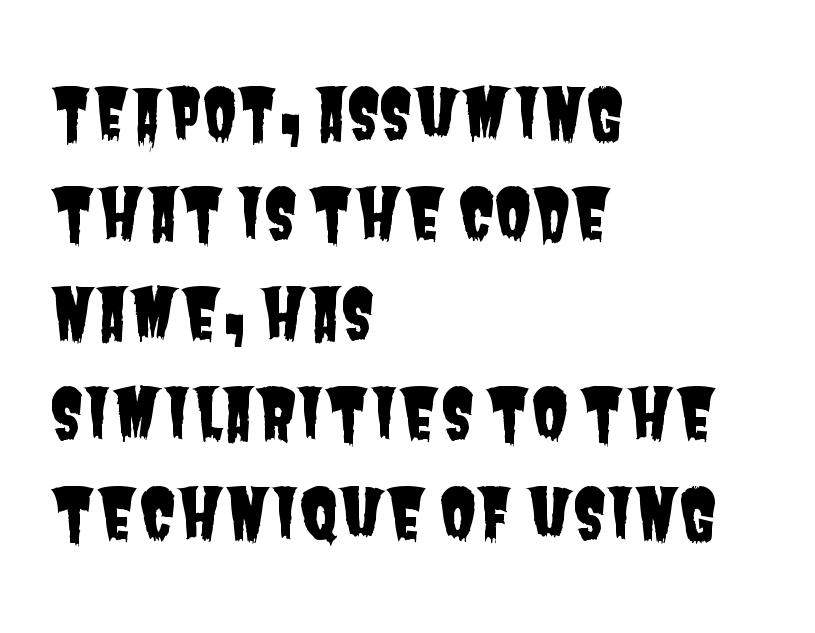
Spacing verdict: proportional, widths tailored to each character. Check where the strokes stop: nothing finishes them off — pure sans. Vertical spacing — default. Compared with a centered layout, this one pins lines to the left instead. The letters sit at their default tracking, neither squeezed nor spread. The foot of each line stays bare and open.
